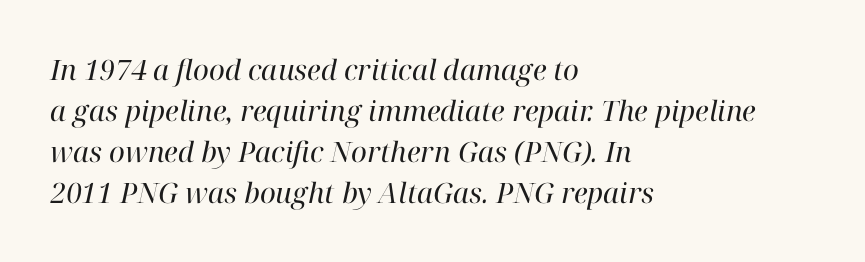
{"serif": "yes", "italic": "yes", "lean": "right", "slant_degrees": 12, "bold": "no", "weight": "regular", "width": "normal", "stroke_contrast": "high", "x_height": "medium", "monospaced": "no", "underline": "no", "align": "left", "line_spacing": "normal", "line_spacing_ratio": 1.46, "letter_spacing": "normal", "letter_spacing_em": 0.0, "glyph_px": 28}
